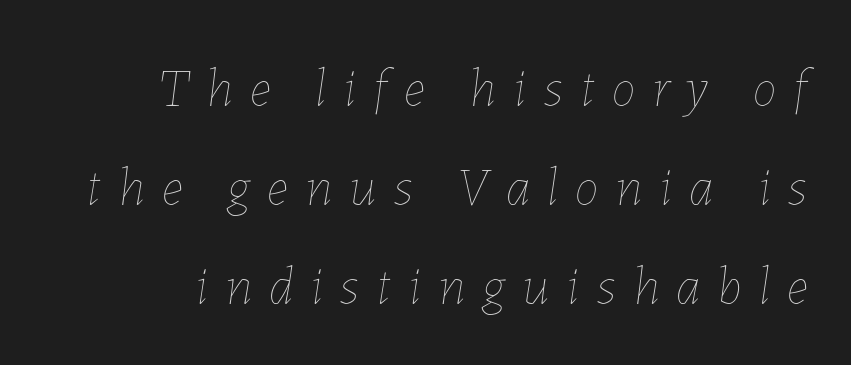
The image shows 54 px thin type, italic (leaning right); set right-aligned, line spacing 1.83x, unusually wide letter spacing (+0.32 em), not underlined; low stroke contrast and a medium x-height.
